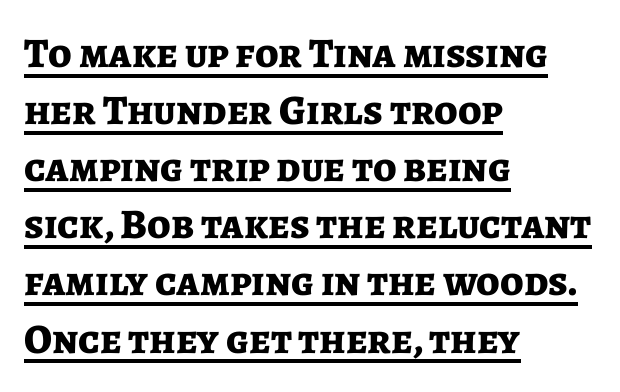
{"serif": "no", "italic": "no", "bold": "yes", "weight": "bold", "width": "normal", "stroke_contrast": "low", "x_height": "medium", "monospaced": "no", "underline": "yes", "align": "left", "line_spacing": "normal", "line_spacing_ratio": 1.36, "letter_spacing": "normal", "letter_spacing_em": 0.0, "glyph_px": 42}
